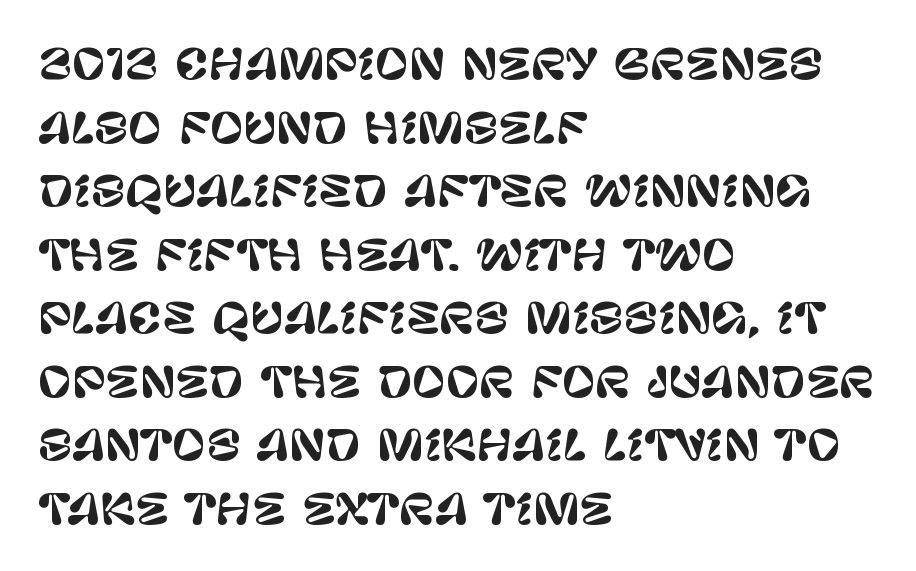
The vertical gap from one line to the next is medium. Character widths vary here, with narrow letters taking less room than wide ones. Notice how the passage keeps a crisp vertical edge on the left only. Only glyphs here, with clear space below each row.
